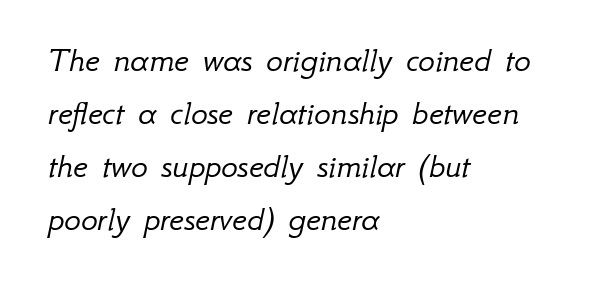
{"italic": "yes", "lean": "right", "slant_degrees": 12, "bold": "no", "weight": "light", "width": "normal", "stroke_contrast": "low", "x_height": "small", "monospaced": "no", "underline": "no", "align": "left", "line_spacing": "normal", "line_spacing_ratio": 1.51, "letter_spacing": "normal", "letter_spacing_em": 0.0, "glyph_px": 35}
